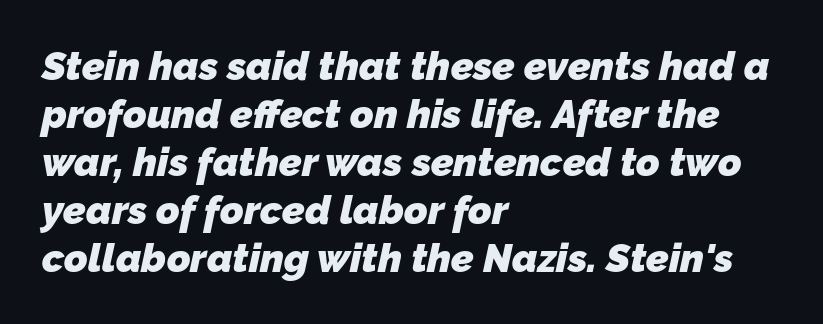
The image shows 40 px heavy sans-serif type; set left-aligned, line spacing 1.2x, normal letter spacing, not underlined; low stroke contrast and a medium x-height.
